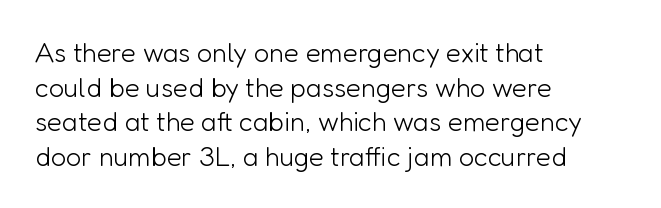
The block of text has a typical density, with ordinary space between rows. Which margin do the lines hug? The left one — the right edge is uneven. The space directly below the letters is spotless. This is the regular roman posture of the typeface. Does extra space separate the letters? No, they use regular spacing.
